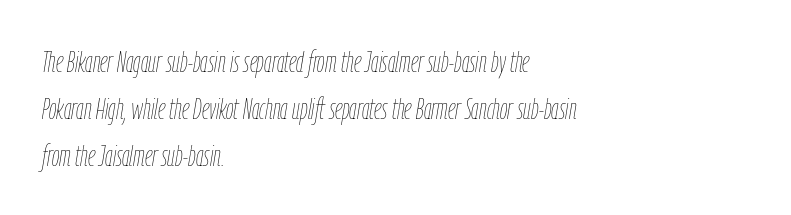
Honestly, there is no underline to notice here at all. Horizontal alignment here is leftward, the default for most running prose. Is there much room between lines? A standard amount, neither cramped nor airy. Weight: not bold — regular or lighter. The letters are slanted; this is an italic face.
